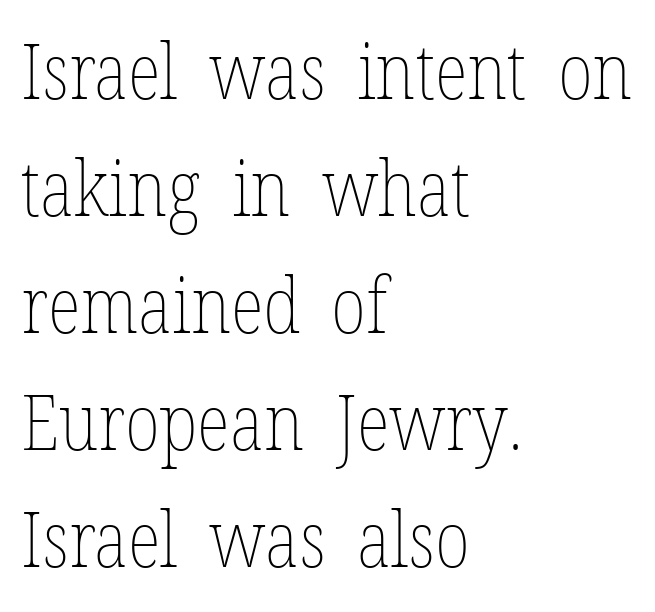
{"italic": "no", "bold": "no", "weight": "thin", "width": "condensed", "stroke_contrast": "low", "x_height": "medium", "monospaced": "no", "underline": "no", "align": "left", "line_spacing": "normal", "line_spacing_ratio": 1.5, "letter_spacing": "normal", "letter_spacing_em": 0.0, "glyph_px": 78}
